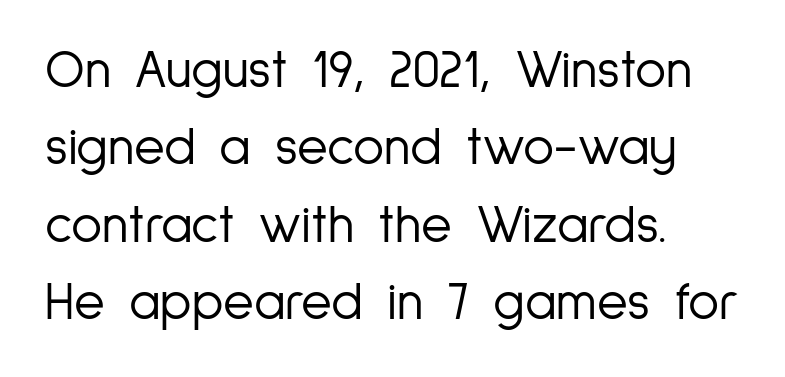
Q: Is the text bold? A: No.
Q: Is the text italic (slanted)? A: No, it is upright.
Q: Is the typeface a serif or a sans-serif typeface? A: Sans-serif.
Q: Is the text underlined? A: No.
Q: How is the paragraph aligned? A: Left-aligned.
Q: Is the spacing between letters normal or unusually wide? A: Normal.
Q: Is the spacing between lines tight, normal or loose? A: Normal.
Q: Width (condensed, normal, or wide)? A: Condensed.
Q: Stroke contrast? A: Low.
Q: x-height? A: Medium.
Q: Monospaced? A: No.
